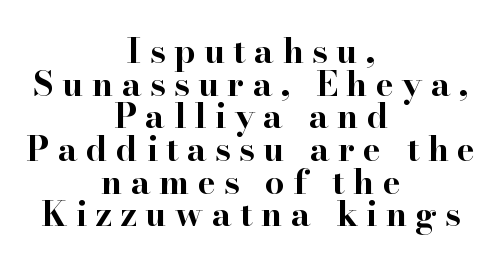
The image shows 34 px bold, wide serif type, upright; set centered, tight line spacing (0.96x), unusually wide letter spacing (+0.25 em), not underlined; high stroke contrast and a small x-height.
